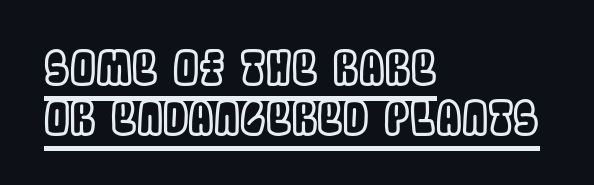
Casual observation: everything's shoved over to the left. The passage shown has conventional tracking throughout. What decoration does the sample have? An underline. Think of a printed novel: that variable character pitch is what you see here.
